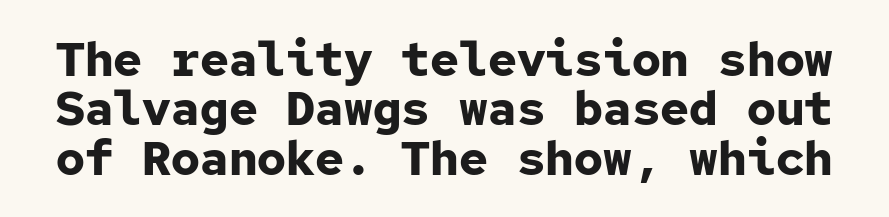
{"serif": "no", "italic": "no", "bold": "yes", "weight": "bold", "width": "normal", "stroke_contrast": "low", "x_height": "medium", "monospaced": "yes", "underline": "no", "line_spacing": "tight", "line_spacing_ratio": 1.03, "letter_spacing": "normal", "letter_spacing_em": 0.0, "glyph_px": 48}
